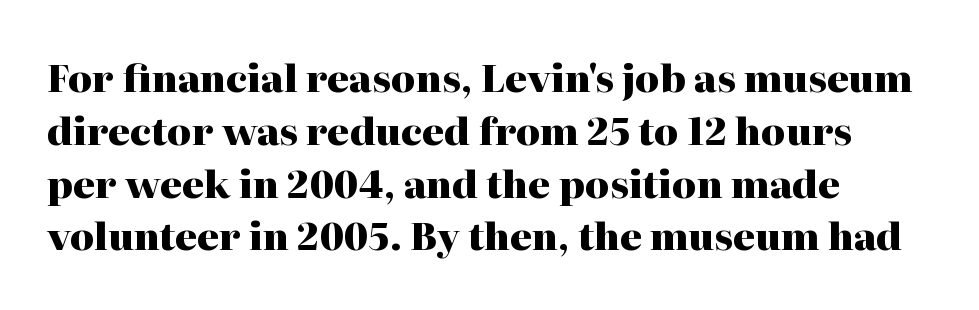
The image shows 38 px heavy serif type, upright; set left-aligned, normal line spacing (1.39x), normal letter spacing, not underlined; high stroke contrast and a medium x-height.
